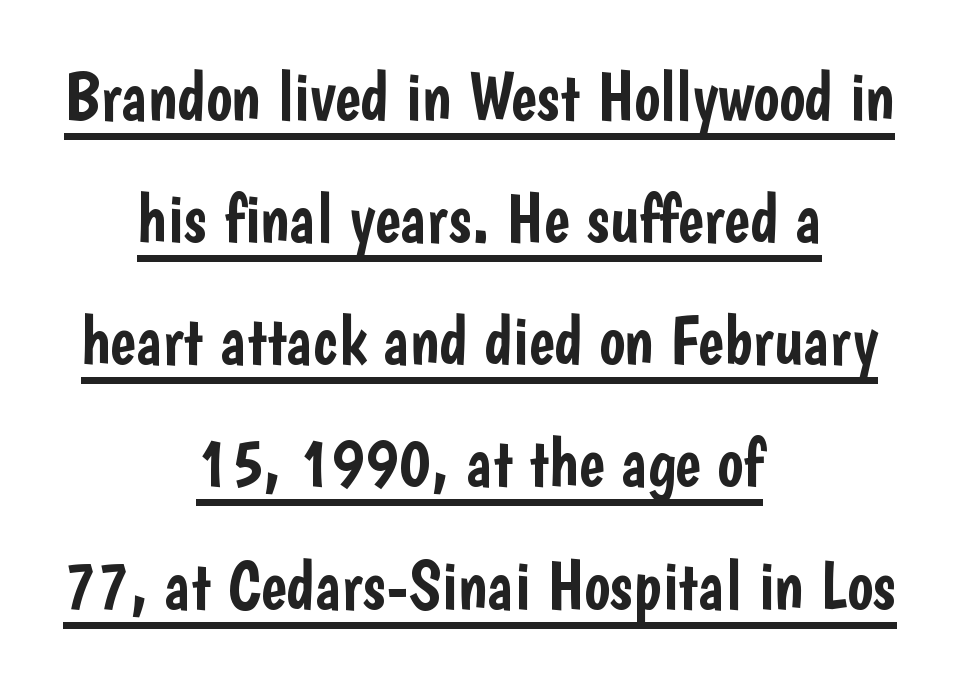
Q: Is the text italic (slanted)? A: No, it is upright.
Q: Is the typeface a serif or a sans-serif typeface? A: Sans-serif.
Q: Is the text underlined? A: Yes.
Q: How is the paragraph aligned? A: Centered.
Q: Is the spacing between letters normal or unusually wide? A: Normal.
Q: Width (condensed, normal, or wide)? A: Condensed.
Q: Stroke contrast? A: Low.
Q: x-height? A: Medium.
Q: Monospaced? A: No.
